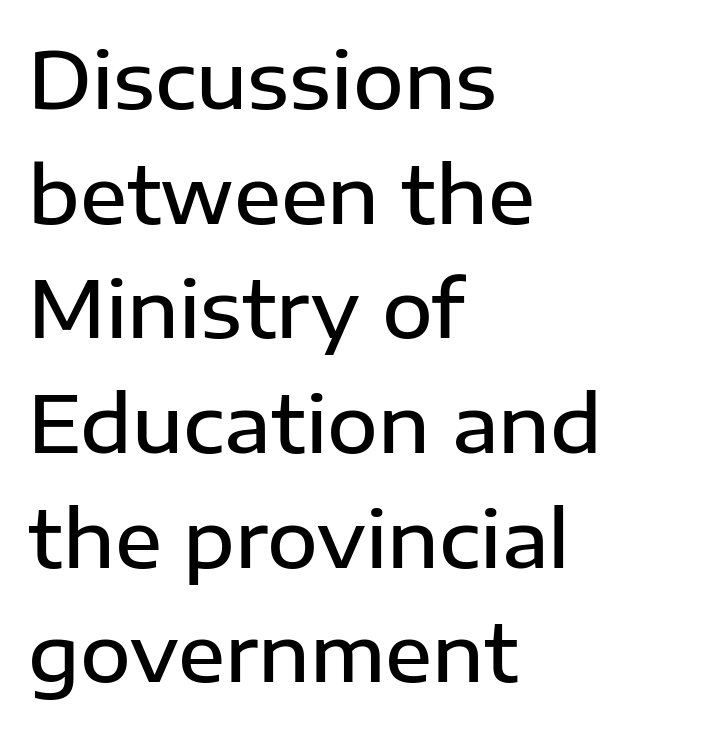
Q: Is the text bold? A: Semi-bold.
Q: Is the text italic (slanted)? A: No, it is upright.
Q: Is the typeface a serif or a sans-serif typeface? A: Sans-serif.
Q: Is the text underlined? A: No.
Q: How is the paragraph aligned? A: Left-aligned.
Q: Is the spacing between letters normal or unusually wide? A: Normal.
Q: Is the spacing between lines tight, normal or loose? A: Normal.
Q: Width (condensed, normal, or wide)? A: Normal.
Q: Stroke contrast? A: Low.
Q: x-height? A: Medium.
Q: Monospaced? A: No.
